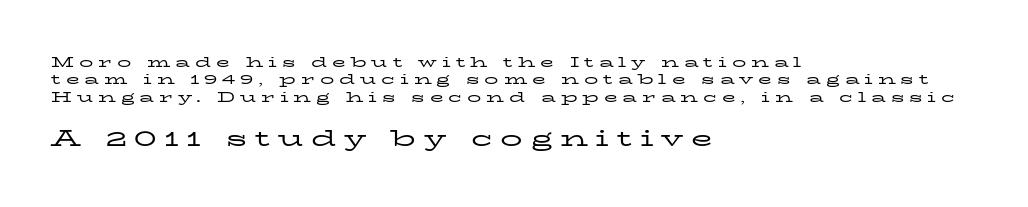
Left-aligned paragraph, ragged on the right. Nothing heavy about these letters — not bold at all. Here the second block reads like a headline and the first like body copy. This sample uses expanded letter spacing, leaving extra air between glyphs. Nope, not italic — everything's standing straight. Quick note: underline off.
